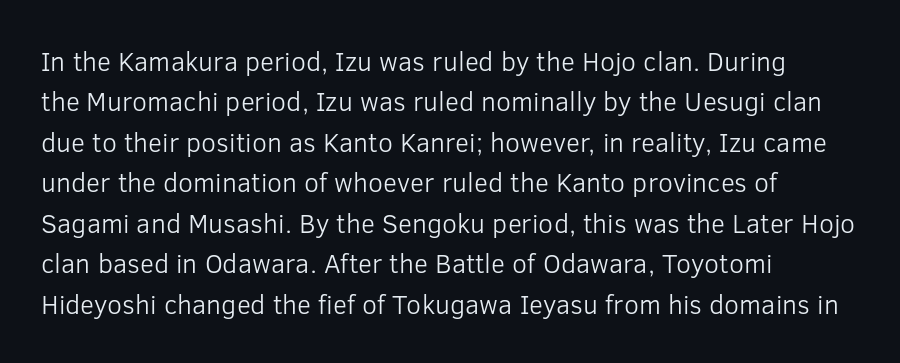
Q: Is the text bold? A: No.
Q: Is the text italic (slanted)? A: No, it is upright.
Q: Is the text underlined? A: No.
Q: How is the paragraph aligned? A: Left-aligned.
Q: Is the spacing between letters normal or unusually wide? A: Normal.
Q: Is the spacing between lines tight, normal or loose? A: Normal.
